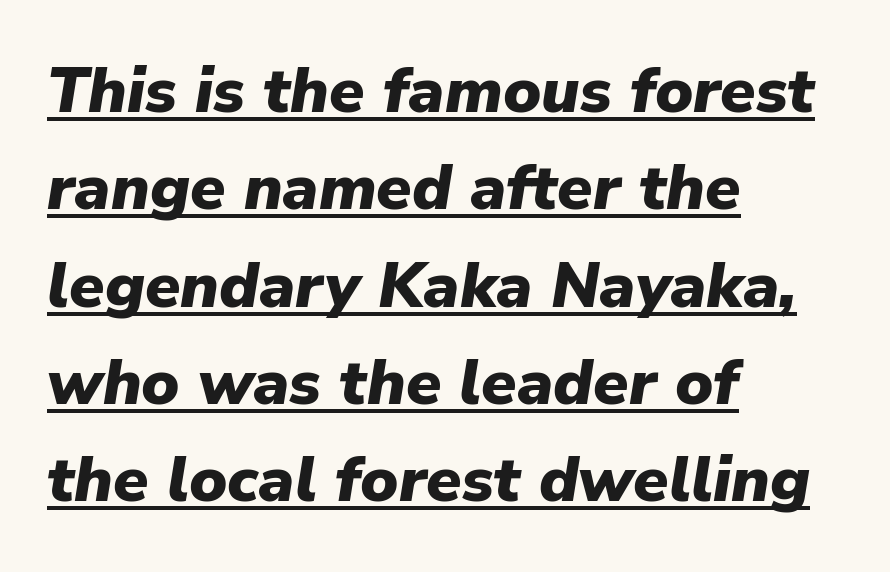
Does a line run under the words? Yes, clearly. Is this a fixed-width face? No — the glyphs have proportional, varying widths. The letters are bold, with thick, heavy strokes. Horizontally, the lines are justified to the leading edge only. Baseline-to-baseline distance is the conventional proportion of letter height. Tall strokes in this sample are angled rather than plumb.
